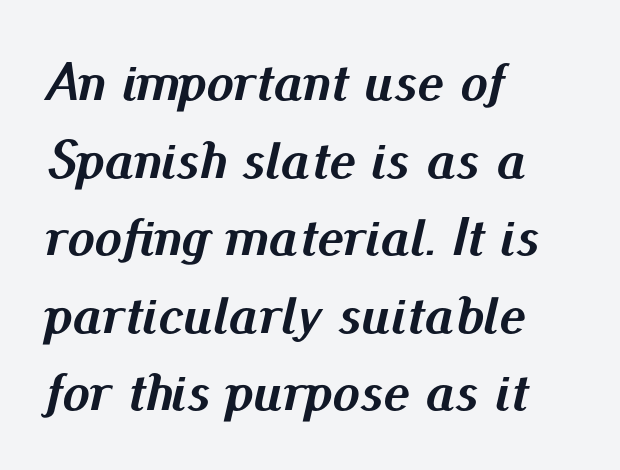
The tracking reads as untouched default to a designer's eye. Here the designer chose a conventional face with non-uniform glyph widths. This rendering features lettering with no underline. Line beginnings align vertically; line endings do not. Stroke thickness is high; the sample reads as a true bold. Regarding leading, the lines here are spaced in the standard way.
